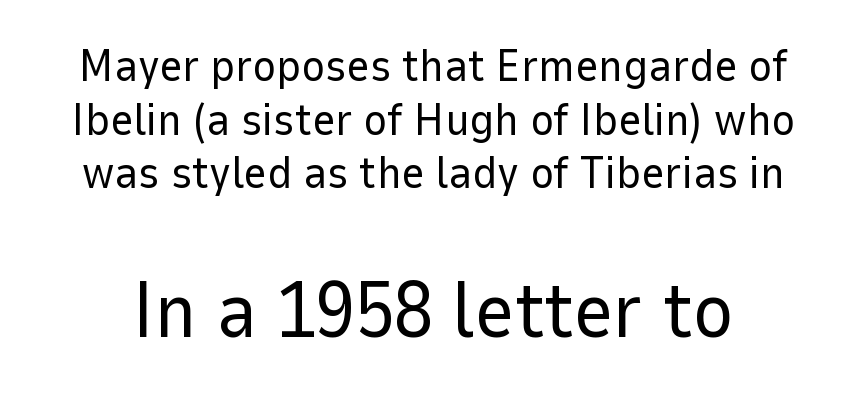
Q: Is the text bold? A: No.
Q: Is the text italic (slanted)? A: No, it is upright.
Q: Is the typeface a serif or a sans-serif typeface? A: Sans-serif.
Q: Is the text underlined? A: No.
Q: Is the spacing between letters normal or unusually wide? A: Normal.
Q: Which block of text is set in a larger size, the first (top) or the second (bottom)? A: The second (bottom) one.
Q: Width (condensed, normal, or wide)? A: Normal.
Q: Stroke contrast? A: Low.
Q: x-height? A: Medium.
Q: Monospaced? A: No.
